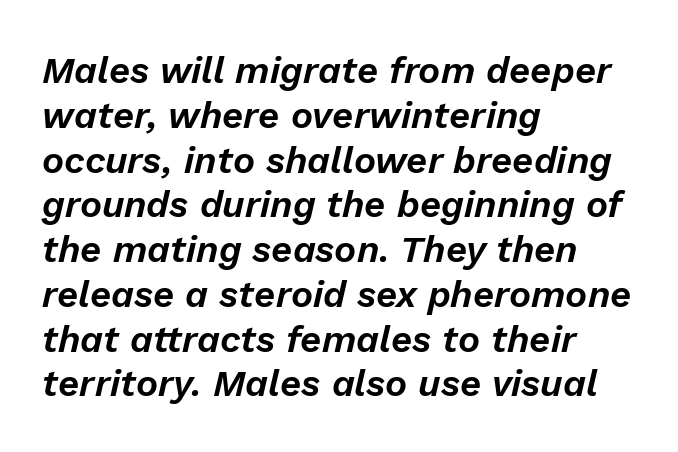
Q: Is the text italic (slanted)? A: Yes, it leans right by about 13 degrees.
Q: Is the text underlined? A: No.
Q: How is the paragraph aligned? A: Left-aligned.
Q: Is the spacing between letters normal or unusually wide? A: Normal.
Q: Width (condensed, normal, or wide)? A: Normal.
Q: Stroke contrast? A: Low.
Q: x-height? A: Medium.
Q: Monospaced? A: No.
